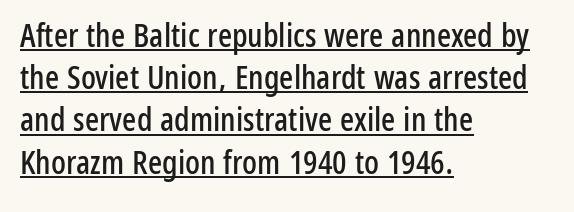
{"serif": "no", "italic": "no", "width": "condensed", "stroke_contrast": "low", "x_height": "medium", "monospaced": "no", "underline": "yes", "align": "left", "line_spacing": "normal", "line_spacing_ratio": 1.28, "letter_spacing": "normal", "letter_spacing_em": 0.0, "glyph_px": 33}
